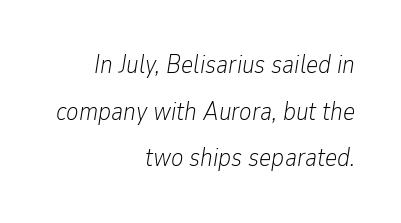
{"italic": "yes", "lean": "right", "slant_degrees": 9, "bold": "no", "underline": "no", "align": "right", "line_spacing_ratio": 1.79, "letter_spacing": "normal", "letter_spacing_em": 0.0, "glyph_px": 26}
